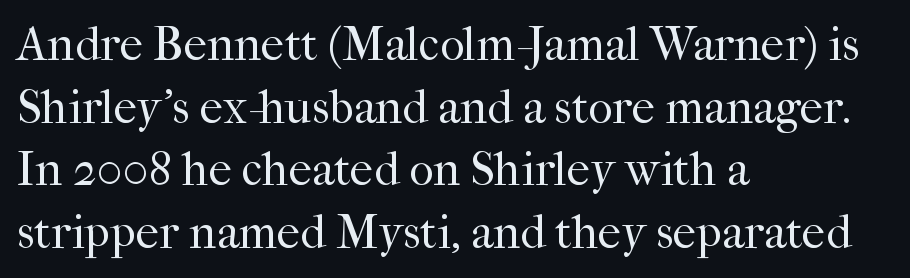
Q: Is the text bold? A: No.
Q: Is the text italic (slanted)? A: No, it is upright.
Q: Is the typeface a serif or a sans-serif typeface? A: Serif.
Q: Is the text underlined? A: No.
Q: How is the paragraph aligned? A: Left-aligned.
Q: Is the spacing between letters normal or unusually wide? A: Normal.
Q: Is the spacing between lines tight, normal or loose? A: Normal.
Q: Width (condensed, normal, or wide)? A: Normal.
Q: Stroke contrast? A: High.
Q: x-height? A: Medium.
Q: Monospaced? A: No.
